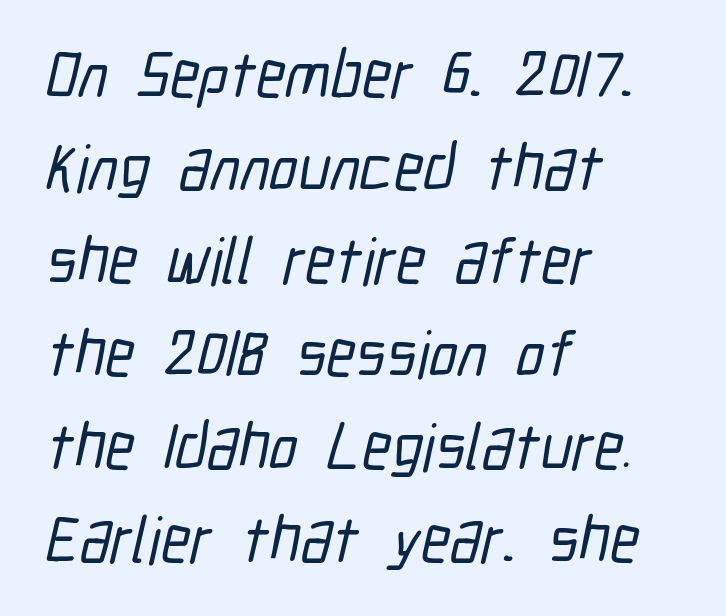
Q: Is the typeface a serif or a sans-serif typeface? A: Sans-serif.
Q: Is the text underlined? A: No.
Q: How is the paragraph aligned? A: Left-aligned.
Q: Is the spacing between letters normal or unusually wide? A: Normal.
Q: Is the spacing between lines tight, normal or loose? A: Normal.
Q: Width (condensed, normal, or wide)? A: Condensed.
Q: Stroke contrast? A: Low.
Q: x-height? A: Medium.
Q: Monospaced? A: No.
